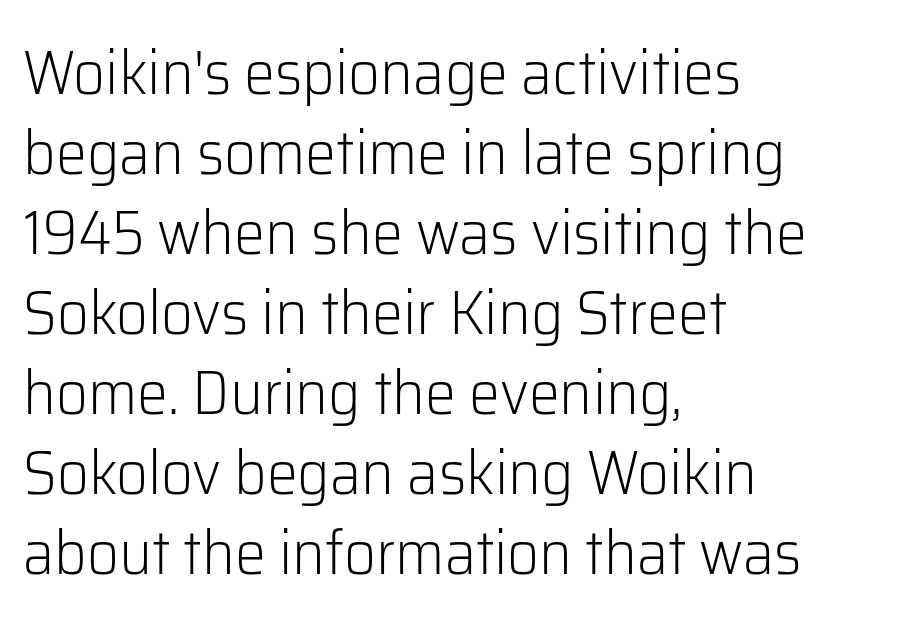
{"serif": "no", "italic": "no", "bold": "no", "weight": "light", "width": "normal", "stroke_contrast": "low", "x_height": "medium", "monospaced": "no", "underline": "no", "align": "left", "line_spacing": "normal", "line_spacing_ratio": 1.29, "letter_spacing": "normal", "letter_spacing_em": 0.0, "glyph_px": 62}
